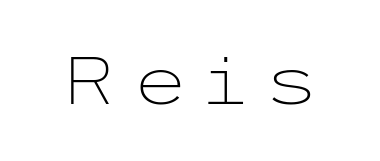
The image shows 67 px light, wide sans-serif type, upright; set not underlined; low stroke contrast and a medium x-height.
